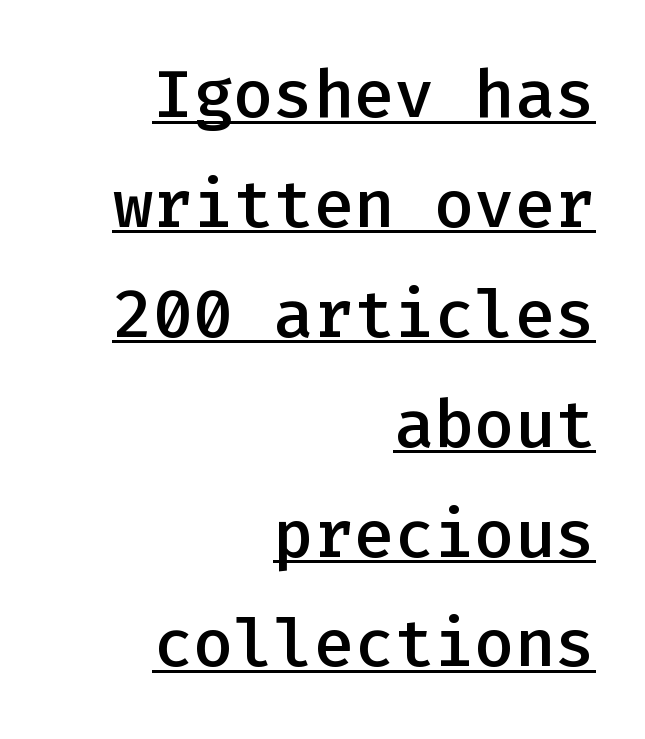
The image shows 67 px semibold sans-serif type, upright, monospaced; set right-aligned, normal line spacing (1.64x), normal letter spacing, underlined; low stroke contrast and a medium x-height.
